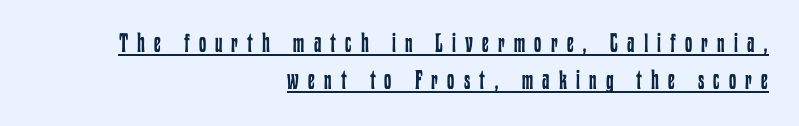
{"italic": "no", "bold": "no", "underline": "yes", "align": "right", "line_spacing": "normal", "line_spacing_ratio": 1.42, "letter_spacing": "wide", "letter_spacing_em": 0.35, "glyph_px": 26}
